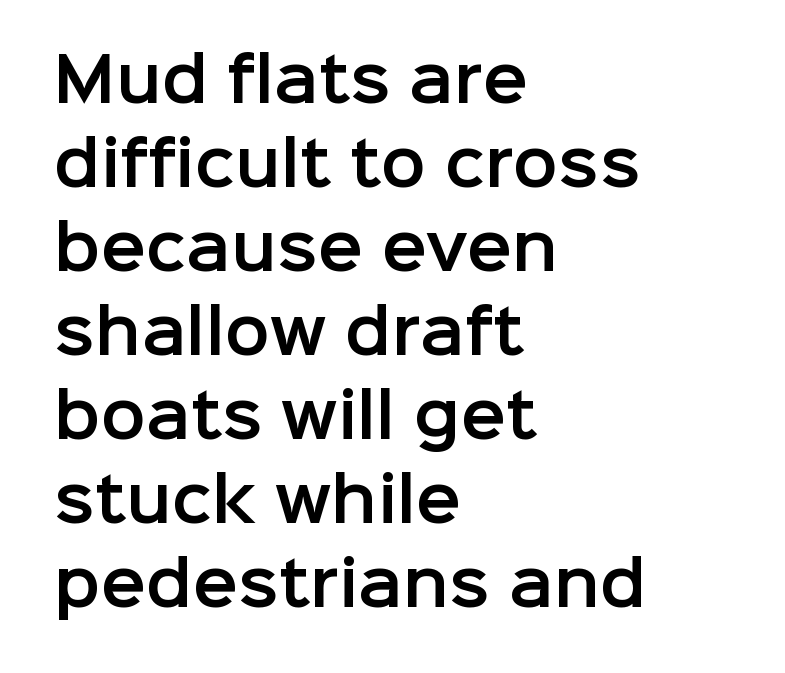
Q: Is the text italic (slanted)? A: No, it is upright.
Q: Is the typeface a serif or a sans-serif typeface? A: Sans-serif.
Q: Is the text underlined? A: No.
Q: How is the paragraph aligned? A: Left-aligned.
Q: Is the spacing between letters normal or unusually wide? A: Normal.
Q: Is the spacing between lines tight, normal or loose? A: Normal.
Q: Width (condensed, normal, or wide)? A: Normal.
Q: Stroke contrast? A: Low.
Q: x-height? A: Medium.
Q: Monospaced? A: No.
